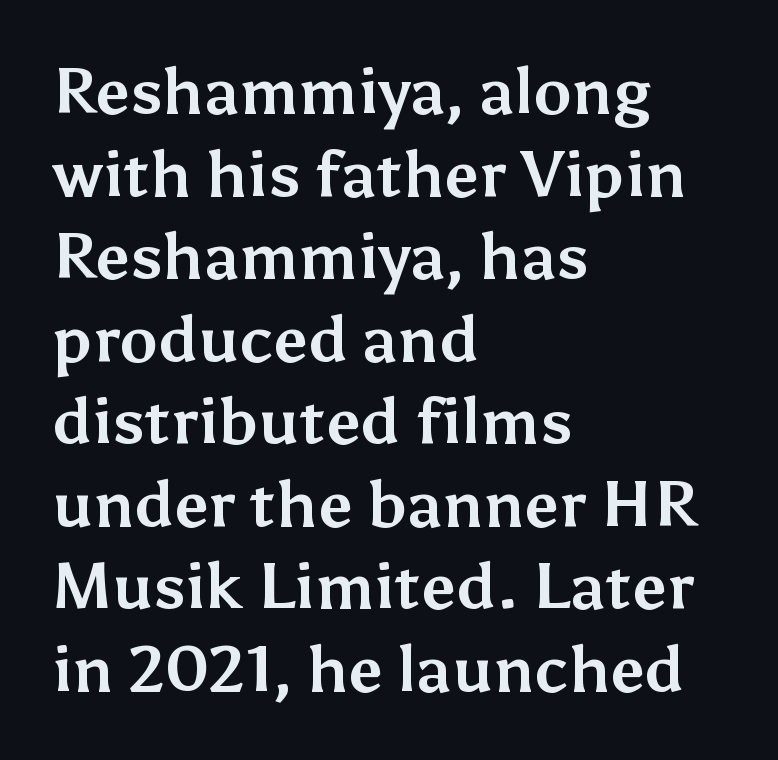
The lines in this sample share a left origin and differ only in where they stop. Observe the ordinary spacing: letters are neighbours, not strangers. The specimen omits any rule beneath the text block's lines. The typeface chosen for these lines omits serifs. These lines were composed using upright roman letters.
